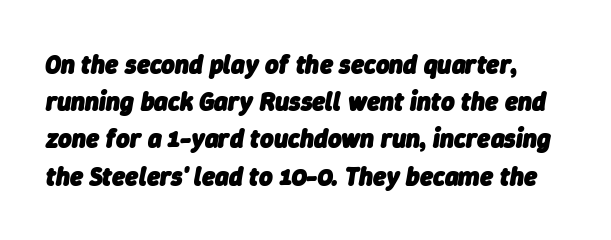
{"italic": "yes", "lean": "right", "slant_degrees": 9, "bold": "yes", "underline": "no", "line_spacing": "normal", "line_spacing_ratio": 1.43, "letter_spacing": "normal", "letter_spacing_em": 0.0, "glyph_px": 26}
